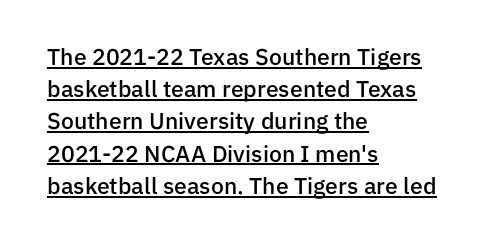
Q: Is the text bold? A: Semi-bold.
Q: Is the text italic (slanted)? A: No, it is upright.
Q: Is the text underlined? A: Yes.
Q: How is the paragraph aligned? A: Left-aligned.
Q: Is the spacing between letters normal or unusually wide? A: Normal.
Q: Is the spacing between lines tight, normal or loose? A: Normal.
